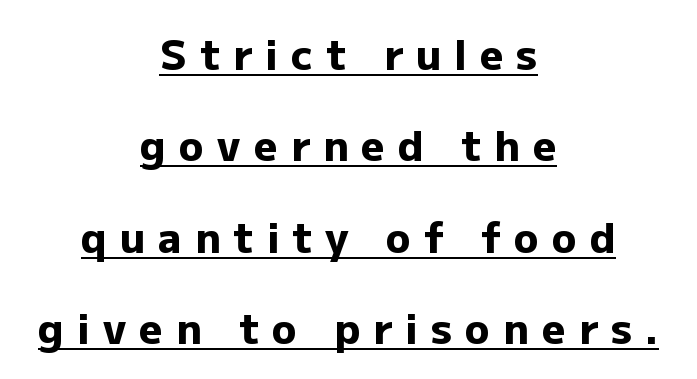
Q: Is the text bold? A: Yes.
Q: Is the text italic (slanted)? A: No, it is upright.
Q: Is the typeface a serif or a sans-serif typeface? A: Sans-serif.
Q: Is the text underlined? A: Yes.
Q: How is the paragraph aligned? A: Centered.
Q: Is the spacing between letters normal or unusually wide? A: Unusually wide.
Q: Is the spacing between lines tight, normal or loose? A: Loose.
Q: Width (condensed, normal, or wide)? A: Normal.
Q: Stroke contrast? A: Low.
Q: x-height? A: Medium.
Q: Monospaced? A: No.
